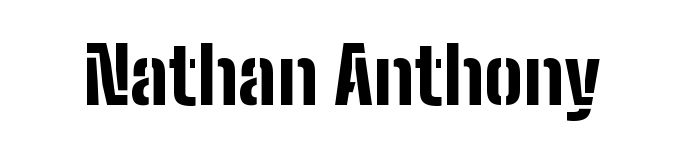
{"serif": "no", "italic": "no", "bold": "yes", "weight": "bold", "width": "condensed", "stroke_contrast": "low", "x_height": "medium", "monospaced": "no", "underline": "no", "letter_spacing": "normal", "letter_spacing_em": 0.0, "glyph_px": 77}
